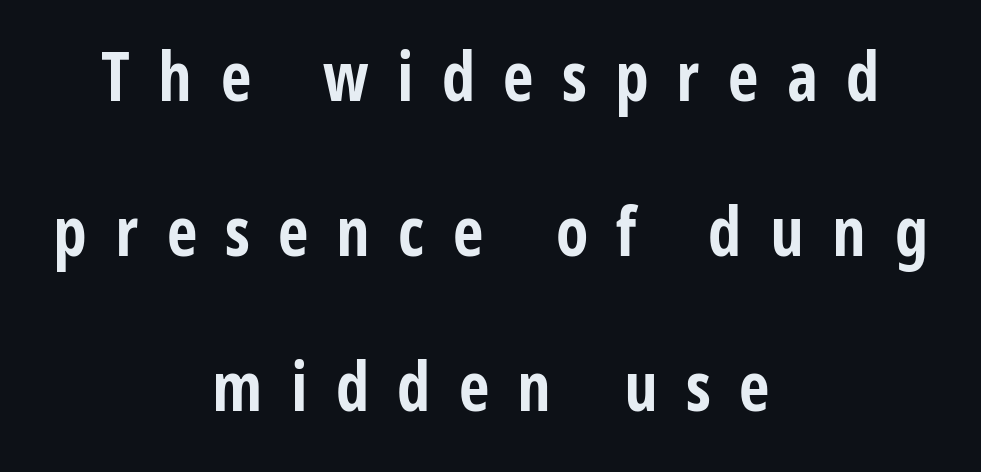
{"serif": "no", "italic": "no", "bold": "yes", "weight": "bold", "width": "condensed", "stroke_contrast": "low", "x_height": "large", "monospaced": "no", "underline": "no", "align": "center", "line_spacing": "loose", "line_spacing_ratio": 2.31, "letter_spacing": "wide", "letter_spacing_em": 0.42, "glyph_px": 67}
